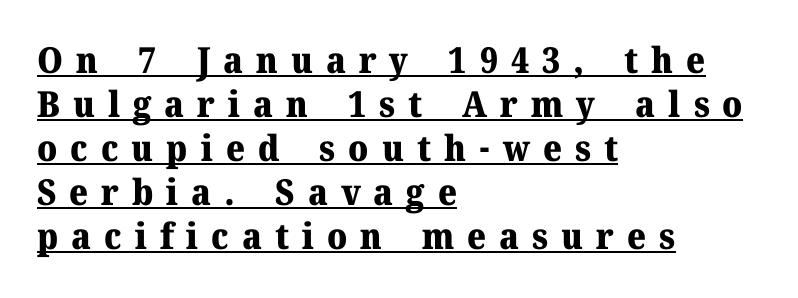
Q: Is the text bold? A: Yes.
Q: Is the text italic (slanted)? A: No, it is upright.
Q: Is the typeface a serif or a sans-serif typeface? A: Serif.
Q: Is the text underlined? A: Yes.
Q: How is the paragraph aligned? A: Left-aligned.
Q: Is the spacing between letters normal or unusually wide? A: Unusually wide.
Q: Width (condensed, normal, or wide)? A: Normal.
Q: Stroke contrast? A: Medium.
Q: x-height? A: Medium.
Q: Monospaced? A: No.
